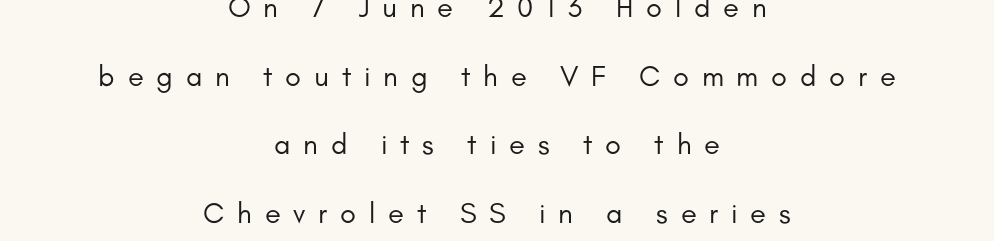
{"serif": "no", "italic": "no", "bold": "no", "weight": "regular", "width": "normal", "stroke_contrast": "low", "x_height": "small", "monospaced": "no", "underline": "no", "align": "center", "line_spacing": "loose", "line_spacing_ratio": 2.37, "letter_spacing": "wide", "letter_spacing_em": 0.44, "glyph_px": 29}
